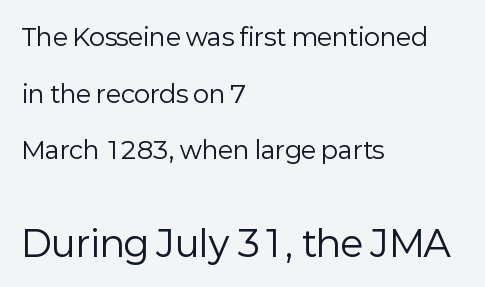
Q: Is the text bold? A: No.
Q: Is the text italic (slanted)? A: No, it is upright.
Q: Is the typeface a serif or a sans-serif typeface? A: Sans-serif.
Q: Is the text underlined? A: No.
Q: How is the paragraph aligned? A: Left-aligned.
Q: Is the spacing between letters normal or unusually wide? A: Normal.
Q: Is the spacing between lines tight, normal or loose? A: Loose.
Q: Which block of text is set in a larger size, the first (top) or the second (bottom)? A: The second (bottom) one.
Q: Width (condensed, normal, or wide)? A: Normal.
Q: Stroke contrast? A: Low.
Q: x-height? A: Medium.
Q: Monospaced? A: No.
